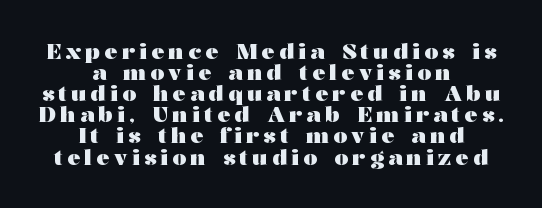
Pretty heavy lettering here — definitely bold. Is there any slant? The stems are plumb. The space beneath each line is pristine and unruled. Centered paragraph, ragged on both sides. Compared with typical paragraphs, the rows here are closer together.
